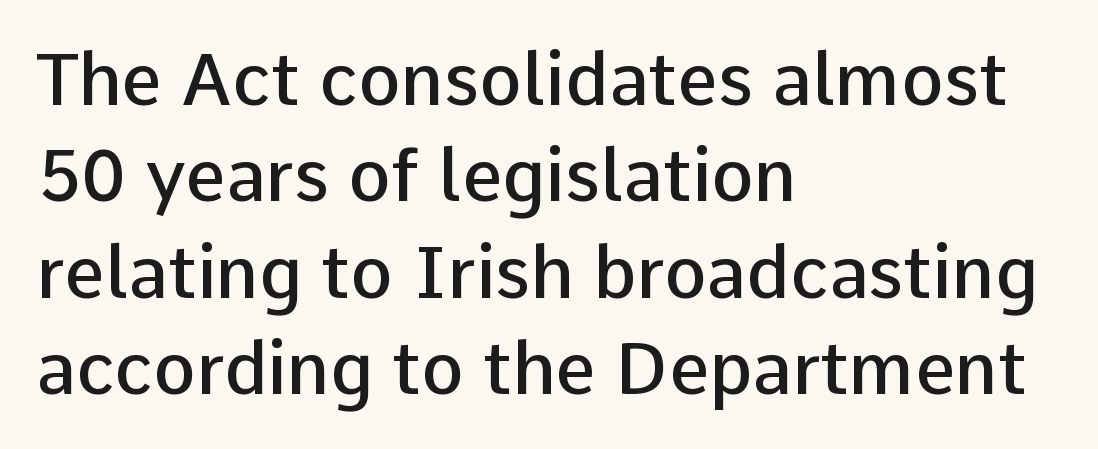
The image shows 72 px semibold sans-serif type, upright; set left-aligned, normal line spacing (1.34x), normal letter spacing, not underlined; low stroke contrast and a medium x-height.
